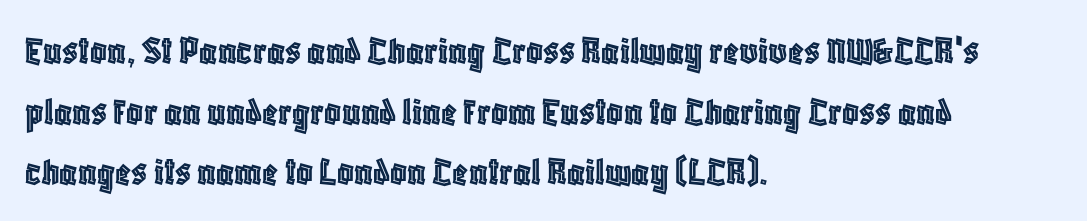
{"italic": "no", "width": "condensed", "x_height": "large", "monospaced": "no", "underline": "no", "align": "left", "line_spacing": "normal", "line_spacing_ratio": 1.48, "letter_spacing": "normal", "letter_spacing_em": 0.0, "glyph_px": 41}
